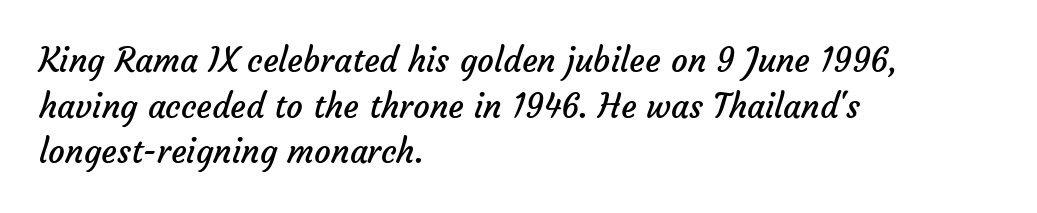
The image shows 33 px regular-weight sans-serif type; set left-aligned, normal line spacing (1.38x), normal letter spacing, not underlined; low stroke contrast and a medium x-height.
